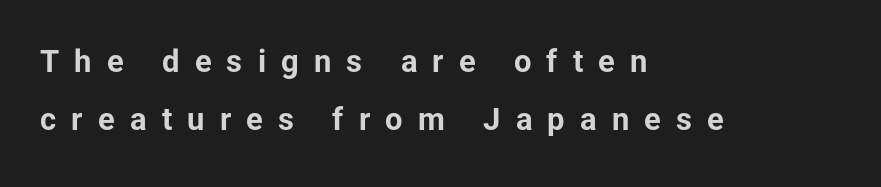
Q: Is the text bold? A: Yes.
Q: Is the text italic (slanted)? A: No, it is upright.
Q: Is the typeface a serif or a sans-serif typeface? A: Sans-serif.
Q: Is the text underlined? A: No.
Q: How is the paragraph aligned? A: Left-aligned.
Q: Is the spacing between letters normal or unusually wide? A: Unusually wide.
Q: Width (condensed, normal, or wide)? A: Normal.
Q: Stroke contrast? A: Low.
Q: x-height? A: Medium.
Q: Monospaced? A: No.
